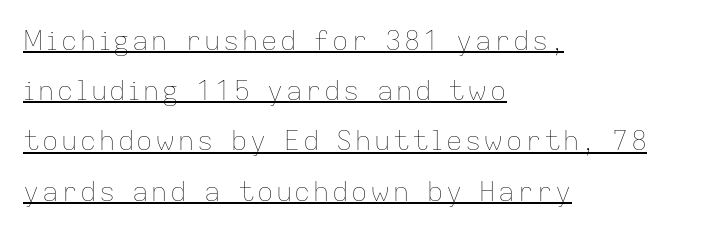
{"italic": "no", "bold": "no", "underline": "yes", "align": "left", "line_spacing_ratio": 1.86, "glyph_px": 27}
